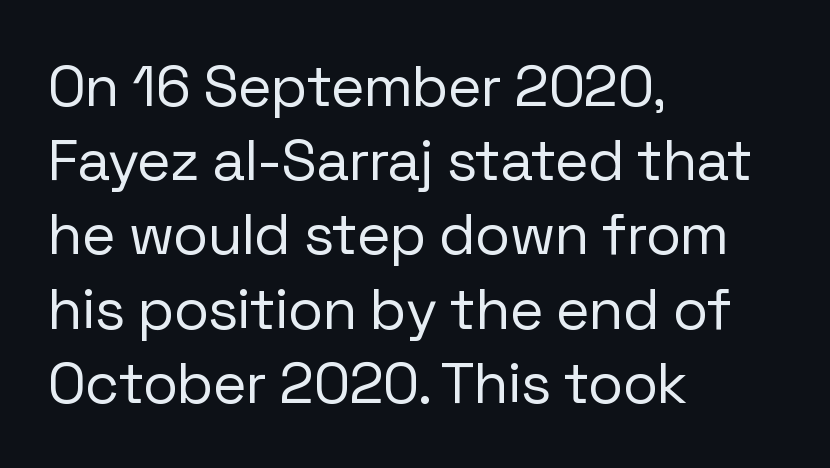
Q: Is the text bold? A: No.
Q: Is the text italic (slanted)? A: No, it is upright.
Q: Is the typeface a serif or a sans-serif typeface? A: Sans-serif.
Q: Is the text underlined? A: No.
Q: How is the paragraph aligned? A: Left-aligned.
Q: Is the spacing between letters normal or unusually wide? A: Normal.
Q: Is the spacing between lines tight, normal or loose? A: Normal.
Q: Width (condensed, normal, or wide)? A: Normal.
Q: Stroke contrast? A: Low.
Q: x-height? A: Medium.
Q: Monospaced? A: No.
